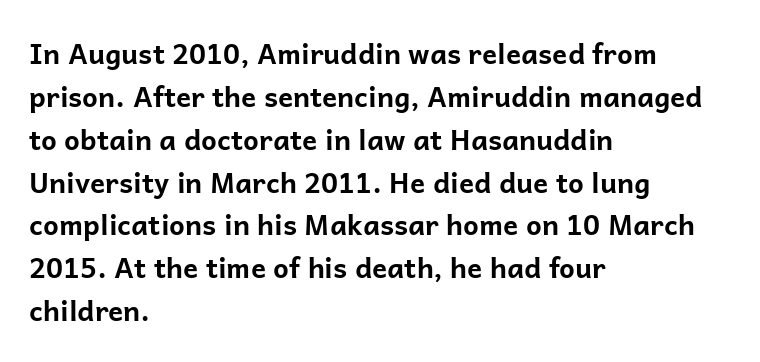
Q: Is the text bold? A: Yes.
Q: Is the text italic (slanted)? A: No, it is upright.
Q: Is the typeface a serif or a sans-serif typeface? A: Sans-serif.
Q: Is the text underlined? A: No.
Q: How is the paragraph aligned? A: Left-aligned.
Q: Is the spacing between letters normal or unusually wide? A: Normal.
Q: Is the spacing between lines tight, normal or loose? A: Normal.
Q: Width (condensed, normal, or wide)? A: Normal.
Q: Stroke contrast? A: Low.
Q: x-height? A: Medium.
Q: Monospaced? A: No.
